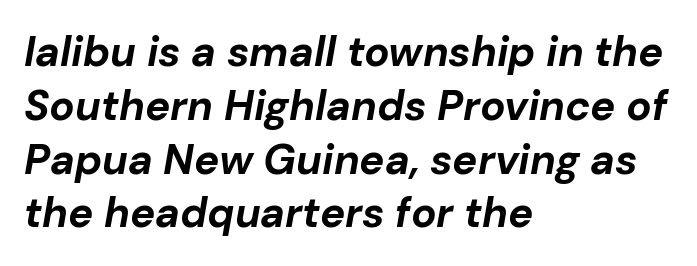
Q: Is the text bold? A: Yes.
Q: Is the text italic (slanted)? A: Yes, it leans right by about 10 degrees.
Q: Is the text underlined? A: No.
Q: How is the paragraph aligned? A: Left-aligned.
Q: Is the spacing between letters normal or unusually wide? A: Normal.
Q: Is the spacing between lines tight, normal or loose? A: Normal.
Q: Width (condensed, normal, or wide)? A: Normal.
Q: Stroke contrast? A: Low.
Q: x-height? A: Medium.
Q: Monospaced? A: No.
